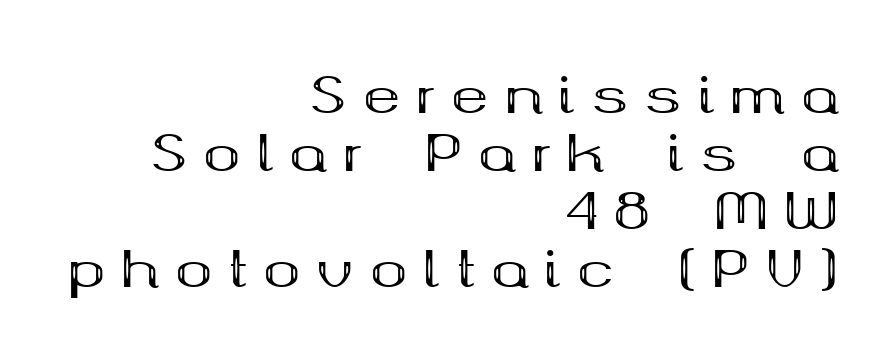
Heavy, bold letterforms. Casual observation: everything's shoved over to the right. Just letters on the line, the space beneath them empty. A typesetter would call this heavily tracked-out type. A typesetter would label this face a serif.
